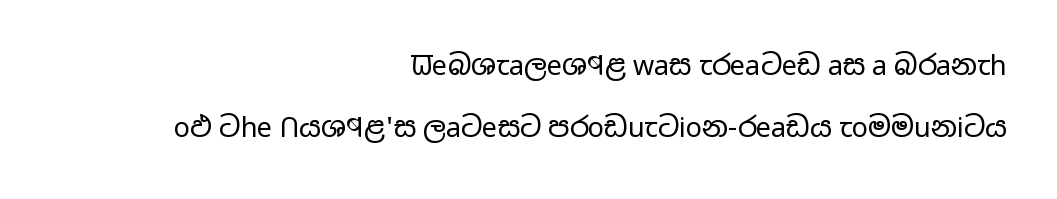
Weight: in the light-to-regular range. What stands out about the letter spacing? Nothing — it is the standard amount. Whoever set this chose breathing room over compactness in the vertical rhythm. The passage is arranged like a letterhead date or caption credit — flush right. Letters rest on an invisible, unmarked baseline.
